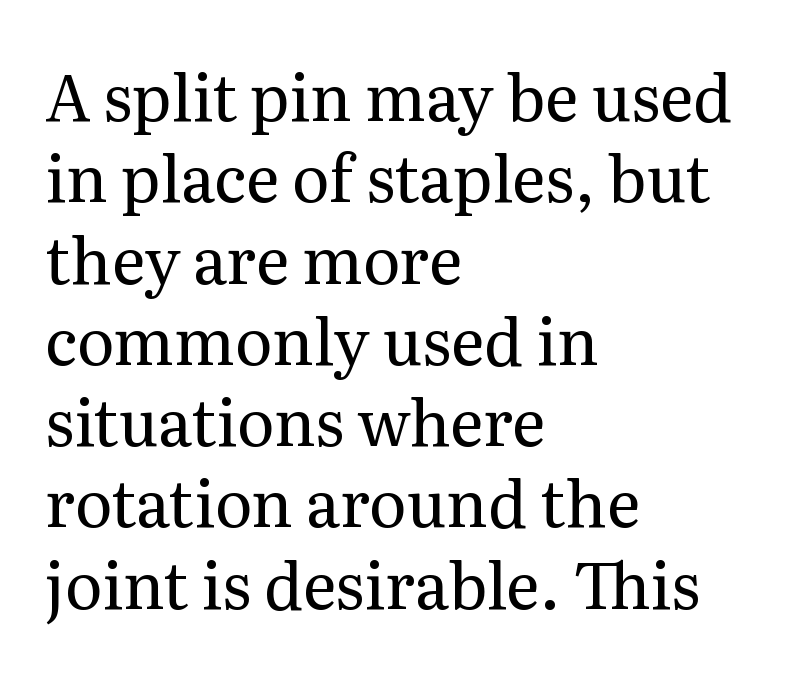
The image shows 64 px regular-weight serif type, upright; set left-aligned, normal line spacing (1.27x), normal letter spacing, not underlined; medium stroke contrast and a medium x-height.
